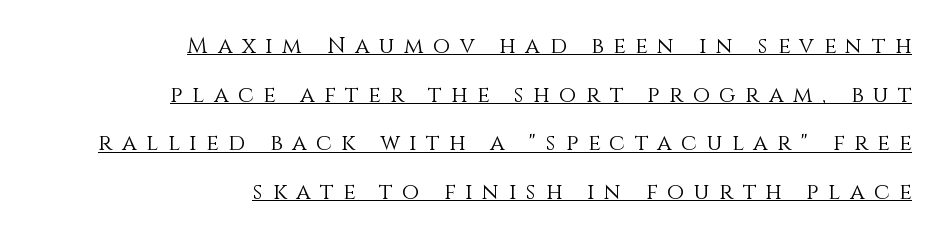
{"italic": "no", "bold": "no", "underline": "yes", "align": "right", "line_spacing": "loose", "line_spacing_ratio": 2.21, "letter_spacing": "wide", "letter_spacing_em": 0.44, "glyph_px": 22}
